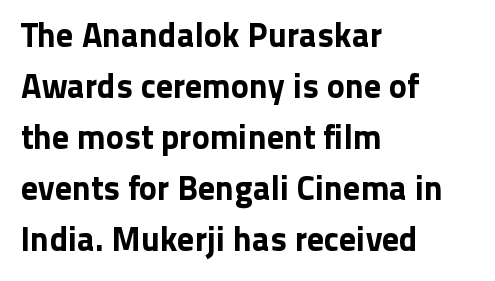
Q: Is the text italic (slanted)? A: No, it is upright.
Q: Is the typeface a serif or a sans-serif typeface? A: Sans-serif.
Q: Is the text underlined? A: No.
Q: How is the paragraph aligned? A: Left-aligned.
Q: Is the spacing between letters normal or unusually wide? A: Normal.
Q: Is the spacing between lines tight, normal or loose? A: Normal.
Q: Width (condensed, normal, or wide)? A: Normal.
Q: Stroke contrast? A: Low.
Q: x-height? A: Medium.
Q: Monospaced? A: No.
